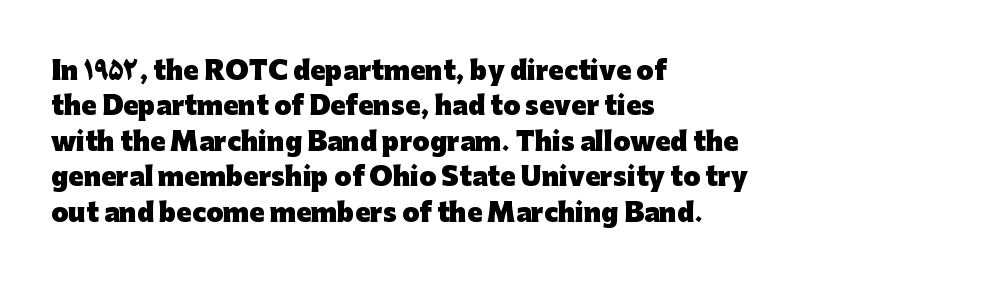
The image shows 25 px bold type, upright; set left-aligned, normal line spacing (1.42x), normal letter spacing, not underlined.
